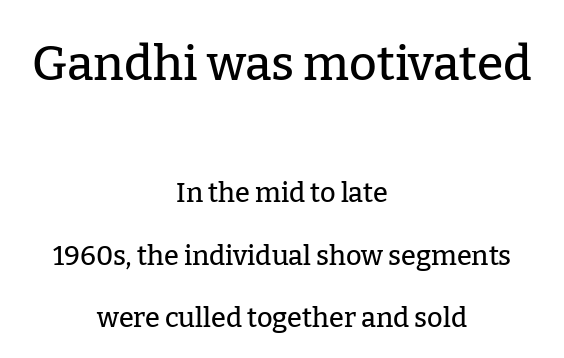
The initial chunk of copy outweighs the following chunk in type size. Baseline-to-baseline distance is far greater than the letter height. Looks like regular typesetting: each glyph gets only the width it needs. The text block is weighted toward neither margin, spreading evenly from the middle.
